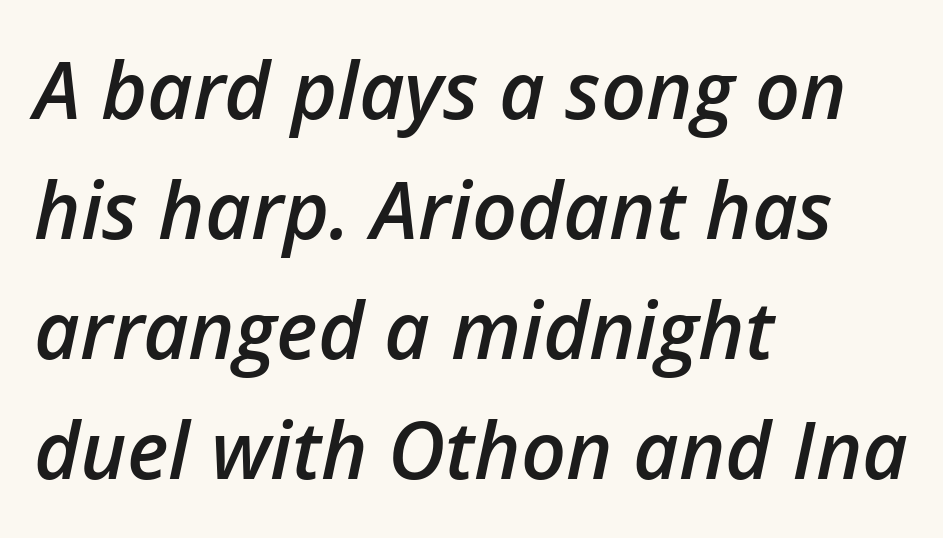
The image shows 79 px semibold type, italic (leaning right); set left-aligned, normal line spacing (1.52x), normal letter spacing, not underlined; low stroke contrast and a medium x-height.
